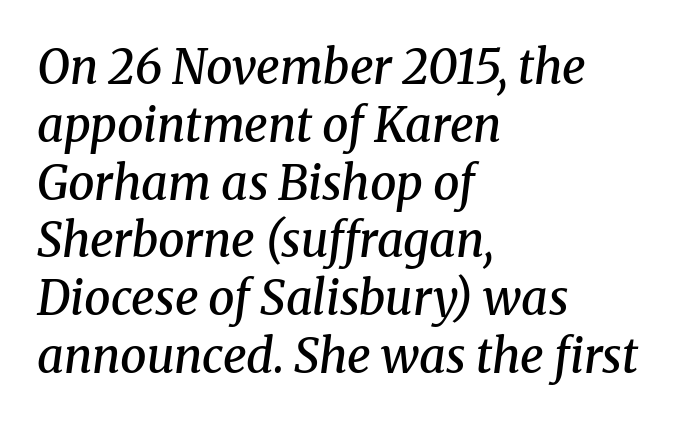
Letterform terminals end in serifs throughout the passage. An italicized treatment has been applied to the whole sample. The face used here is a semibold: visibly heavier than regular, lighter than bold. Character widths vary here, with narrow letters taking less room than wide ones. A classic flush-left, rag-right setting is used for this passage.
